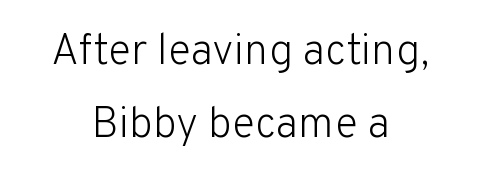
The image shows 43 px light sans-serif type, upright; set centered, normal line spacing (1.7x), normal letter spacing, not underlined; low stroke contrast and a medium x-height.
